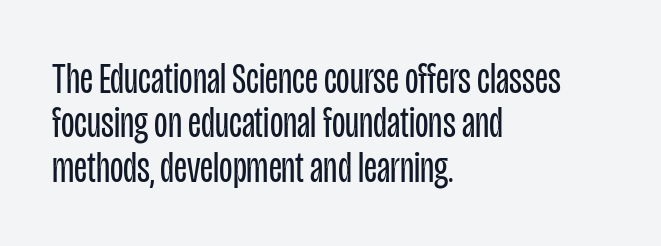
The image shows 44 px regular-weight, condensed sans-serif type, upright; set left-aligned, tight line spacing (1.01x), normal letter spacing, not underlined; low stroke contrast and a large x-height.
